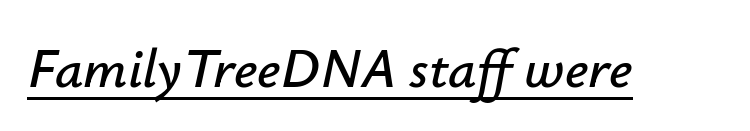
{"italic": "yes", "lean": "right", "slant_degrees": 12, "width": "normal", "stroke_contrast": "low", "x_height": "small", "monospaced": "no", "underline": "yes", "letter_spacing": "normal", "letter_spacing_em": 0.0, "glyph_px": 56}
